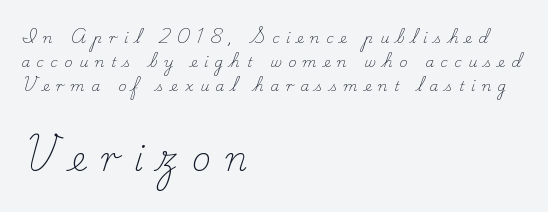
The image shows 32 px light serif type; set left-aligned, line spacing 1.73x, unusually wide letter spacing (+0.48 em), not underlined; the second (bottom) block is 2.29x larger; low stroke contrast and a small x-height.
